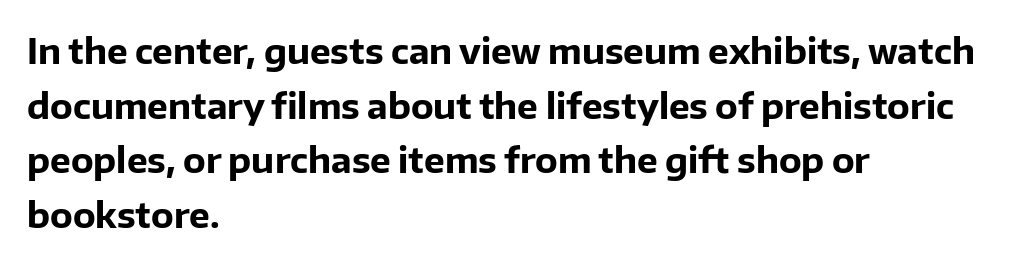
{"serif": "no", "italic": "no", "bold": "yes", "weight": "bold", "width": "normal", "stroke_contrast": "low", "x_height": "medium", "monospaced": "no", "underline": "no", "align": "left", "line_spacing": "normal", "line_spacing_ratio": 1.56, "letter_spacing": "normal", "letter_spacing_em": 0.0, "glyph_px": 35}
